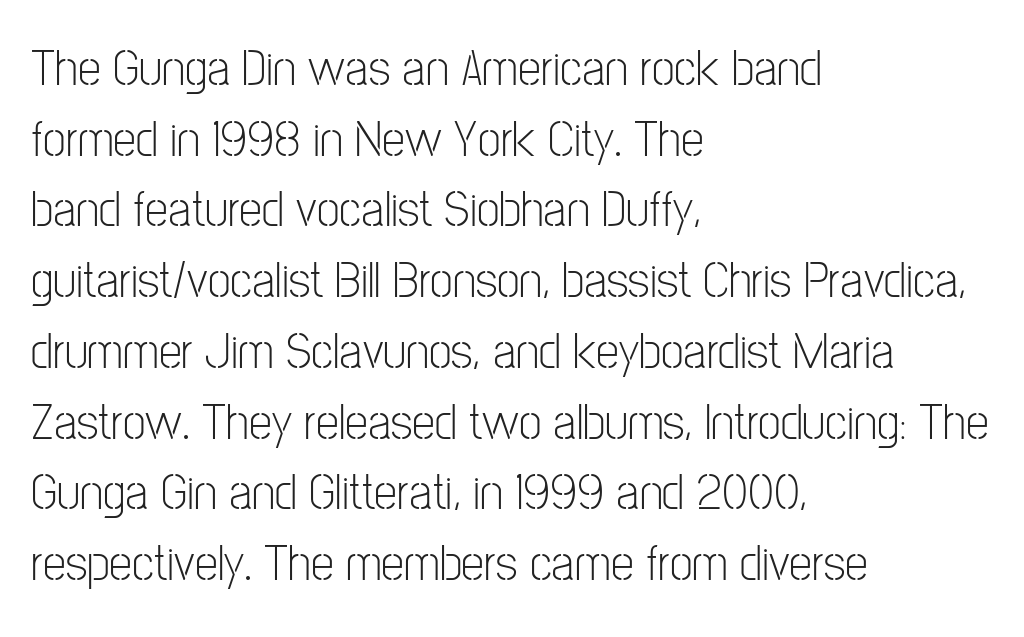
Q: Is the text bold? A: No.
Q: Is the text italic (slanted)? A: No, it is upright.
Q: Is the typeface a serif or a sans-serif typeface? A: Sans-serif.
Q: Is the text underlined? A: No.
Q: How is the paragraph aligned? A: Left-aligned.
Q: Is the spacing between letters normal or unusually wide? A: Normal.
Q: Is the spacing between lines tight, normal or loose? A: Normal.
Q: Width (condensed, normal, or wide)? A: Condensed.
Q: Stroke contrast? A: Low.
Q: x-height? A: Medium.
Q: Monospaced? A: No.
